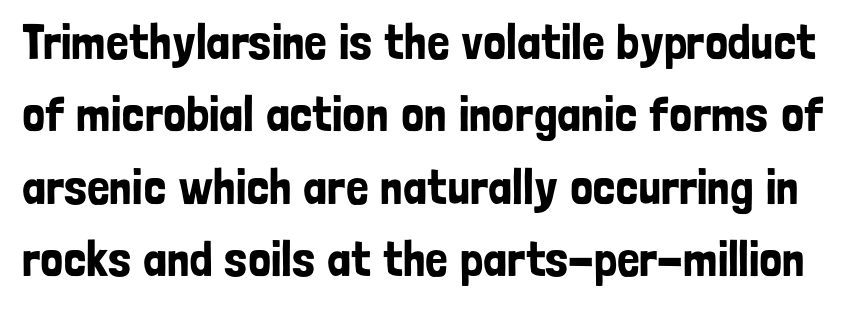
{"serif": "no", "italic": "no", "width": "condensed", "stroke_contrast": "low", "x_height": "medium", "monospaced": "no", "underline": "no", "line_spacing": "normal", "line_spacing_ratio": 1.45, "letter_spacing": "normal", "letter_spacing_em": 0.0, "glyph_px": 50}
